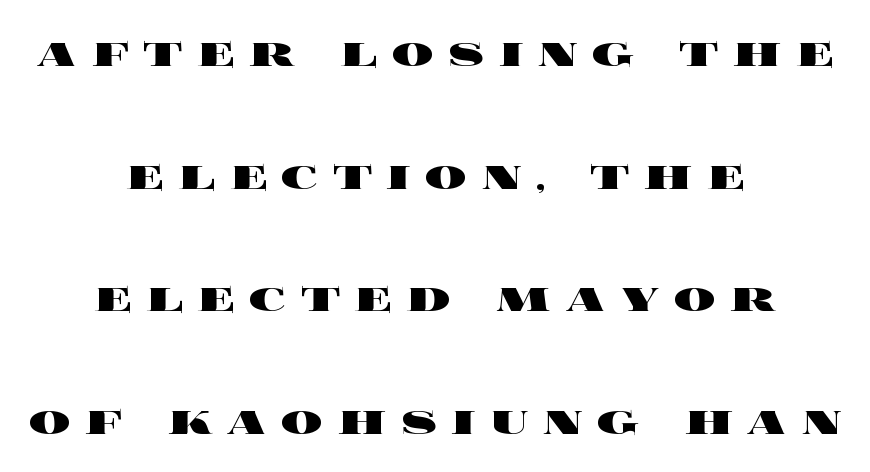
The image shows 52 px heavy, wide type, upright; set centered, loose line spacing (2.36x), unusually wide letter spacing (+0.28 em), not underlined; a large x-height.
